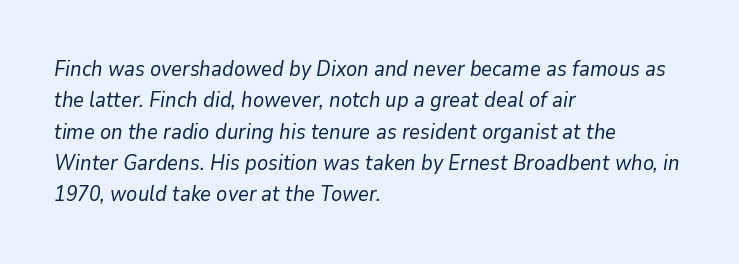
{"italic": "yes", "lean": "right", "slant_degrees": 9, "bold": "no", "underline": "no", "align": "left", "line_spacing": "normal", "line_spacing_ratio": 1.49, "letter_spacing": "normal", "letter_spacing_em": 0.0, "glyph_px": 21}
